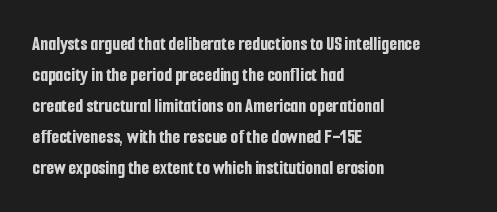
The image shows 20 px bold type, upright; set left-aligned, normal line spacing (1.55x), normal letter spacing, not underlined.
